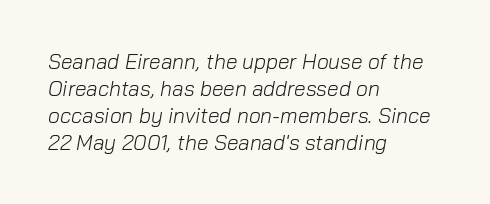
{"italic": "yes", "lean": "right", "slant_degrees": 10, "bold": "no", "underline": "no", "align": "left", "line_spacing": "normal", "line_spacing_ratio": 1.28, "letter_spacing": "normal", "letter_spacing_em": 0.0, "glyph_px": 21}
